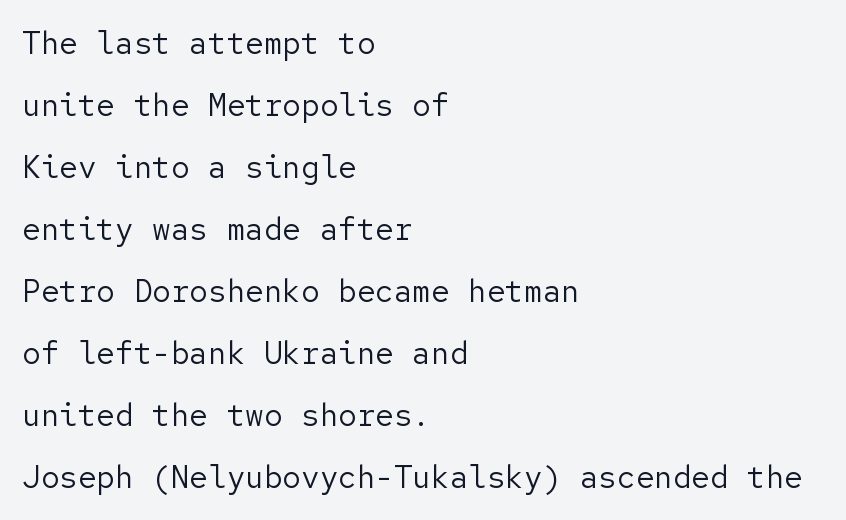
A classic flush-left, rag-right setting is used for this passage. Airy leading. Plain, unruled lines of type. This rendering leaves character spacing at its baseline value. Stroke terminals: plain, sans-serif.
